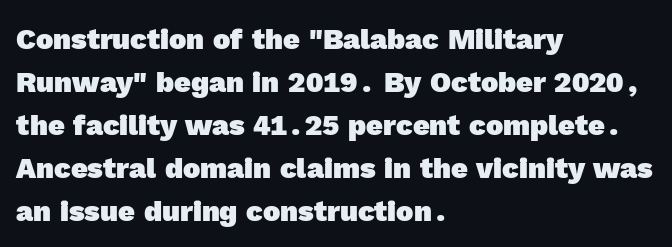
The image shows 29 px heavy sans-serif type; set left-aligned, normal line spacing (1.48x), normal letter spacing, not underlined; a medium x-height.
